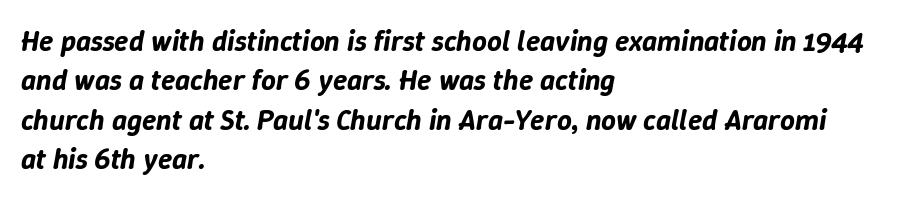
Q: Is the text italic (slanted)? A: Yes, it leans right by about 9 degrees.
Q: Is the text underlined? A: No.
Q: How is the paragraph aligned? A: Left-aligned.
Q: Is the spacing between letters normal or unusually wide? A: Normal.
Q: Is the spacing between lines tight, normal or loose? A: Normal.
Q: Width (condensed, normal, or wide)? A: Normal.
Q: Stroke contrast? A: Low.
Q: x-height? A: Medium.
Q: Monospaced? A: No.
